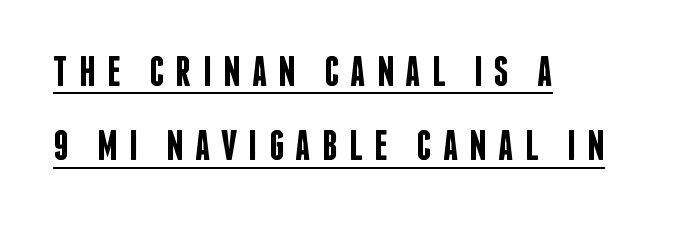
{"serif": "no", "italic": "no", "bold": "semi", "weight": "semibold", "width": "condensed", "stroke_contrast": "low", "x_height": "large", "monospaced": "no", "underline": "yes", "align": "left", "line_spacing_ratio": 1.73, "letter_spacing": "wide", "letter_spacing_em": 0.26, "glyph_px": 43}
